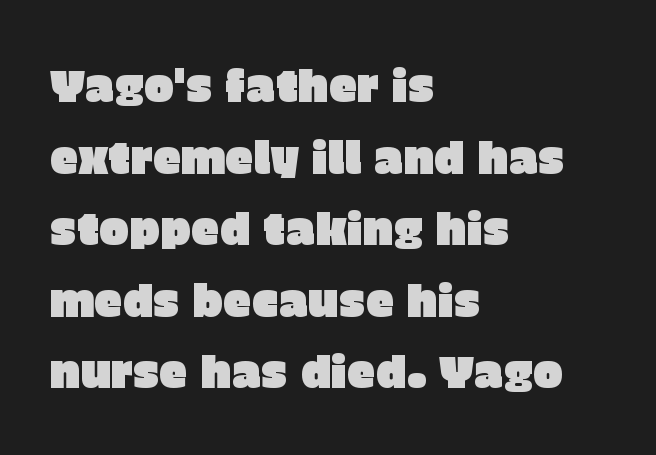
{"serif": "no", "italic": "no", "width": "normal", "stroke_contrast": "low", "x_height": "large", "monospaced": "no", "underline": "no", "align": "left", "line_spacing": "normal", "line_spacing_ratio": 1.59, "letter_spacing": "normal", "letter_spacing_em": 0.0, "glyph_px": 45}
